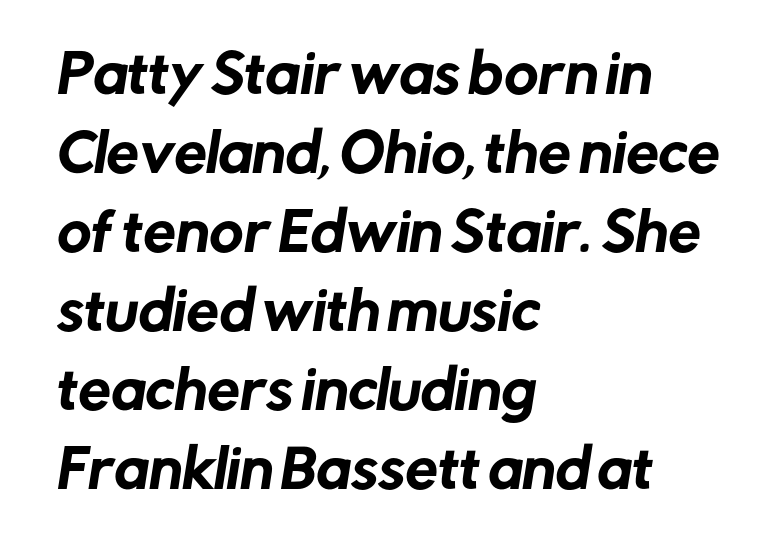
{"serif": "no", "width": "normal", "stroke_contrast": "low", "x_height": "medium", "monospaced": "no", "underline": "no", "align": "left", "line_spacing": "normal", "line_spacing_ratio": 1.52, "letter_spacing": "normal", "letter_spacing_em": 0.0, "glyph_px": 52}
